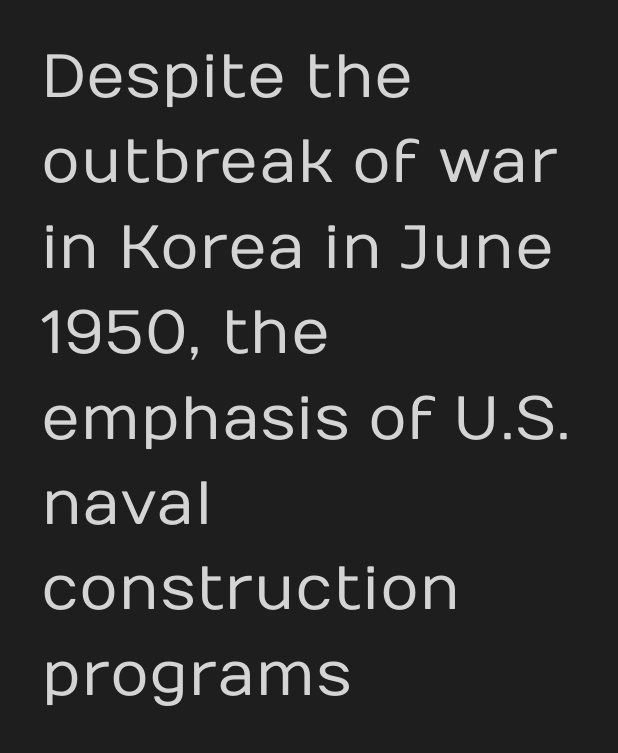
The image shows 61 px regular-weight sans-serif type, upright; set left-aligned, normal line spacing (1.4x), normal letter spacing, not underlined; low stroke contrast and a medium x-height.
